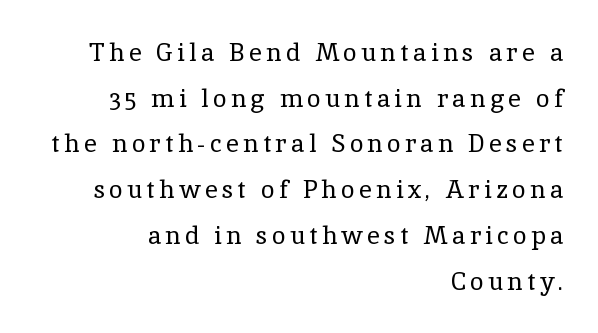
The image shows 25 px text type, upright; set right-aligned, line spacing 1.83x, not underlined.
